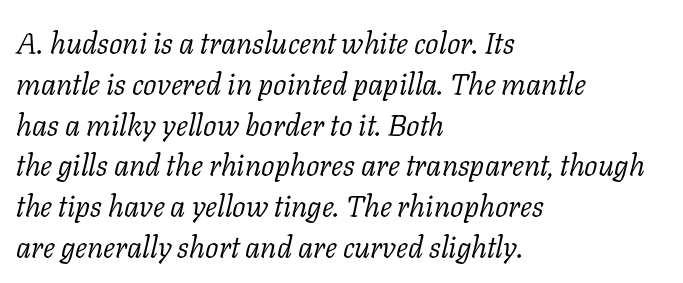
No word sits above an underline. Yep, that's italic — everything's leaning. Classification — serif. Typeset ragged right — the left edge is the straight one.
